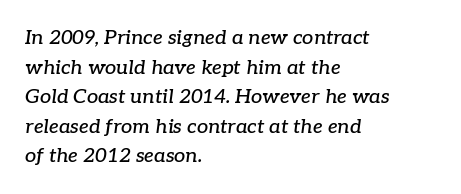
The image shows 20 px text type, italic (leaning right); set left-aligned, normal line spacing (1.48x), normal letter spacing, not underlined.
